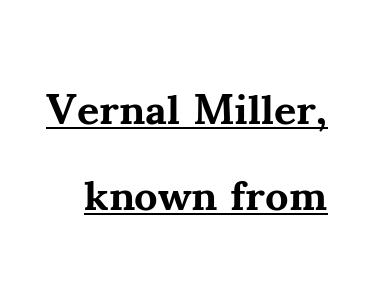
A typesetter would call this zero additional tracking. Every character sits straight up, as roman type does. Heft: maximum for text — a bold. The rendering shows small feet on the letterforms — a serif design. This sample trades compactness for vertical openness between lines. These lines are rendered in a variable-pitch font.
